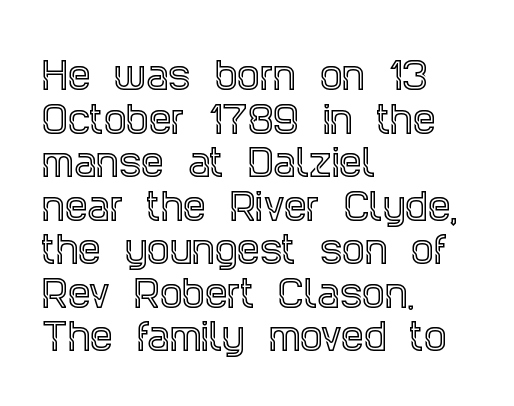
Is this a fixed-width face? No — the glyphs have proportional, varying widths. Each letter's strokes conclude with small projecting serifs. The area under the type is left untouched. The lettering holds an erect, upright posture throughout.
